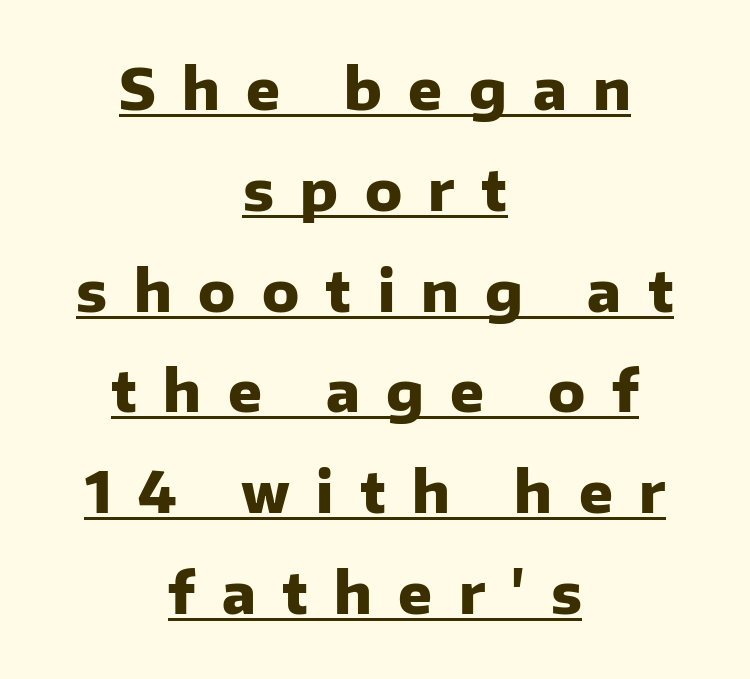
{"serif": "no", "italic": "no", "bold": "yes", "weight": "heavy", "width": "normal", "stroke_contrast": "low", "x_height": "medium", "monospaced": "no", "underline": "yes", "align": "center", "line_spacing_ratio": 1.8, "letter_spacing": "wide", "letter_spacing_em": 0.47, "glyph_px": 56}
